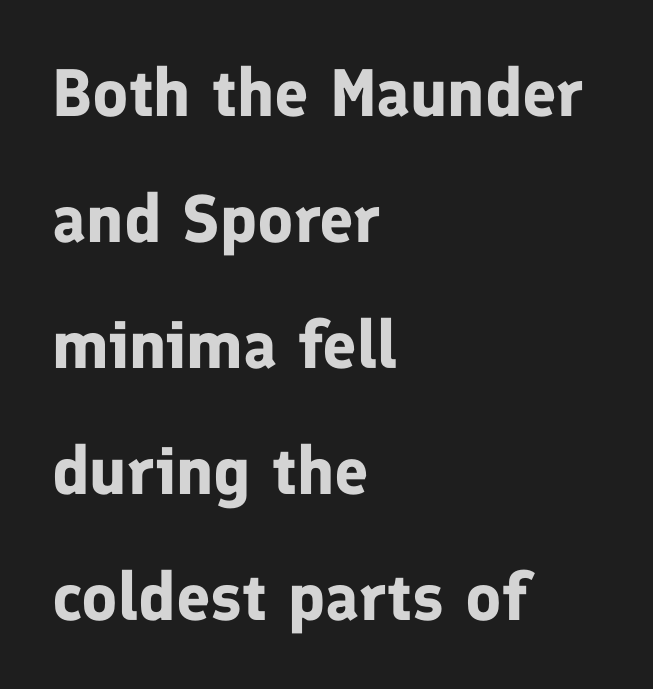
These lines are set flush left with a ragged right edge. The passage shown is not underscored anywhere. Each letter's strokes conclude bluntly, with no projecting serifs. Does extra space separate the letters? No, they use regular spacing.
